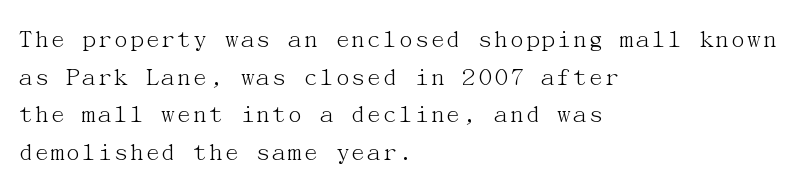
Notice how the stems are strictly vertical — no italics here. A bare baseline throughout the passage. Inter-character spacing is left at the font's built-in metrics. Vertical spacing — default. The ragged edge is on the right, which tells us the setting is flush left. The font sits on the lighter half of the weight spectrum, regular included.
